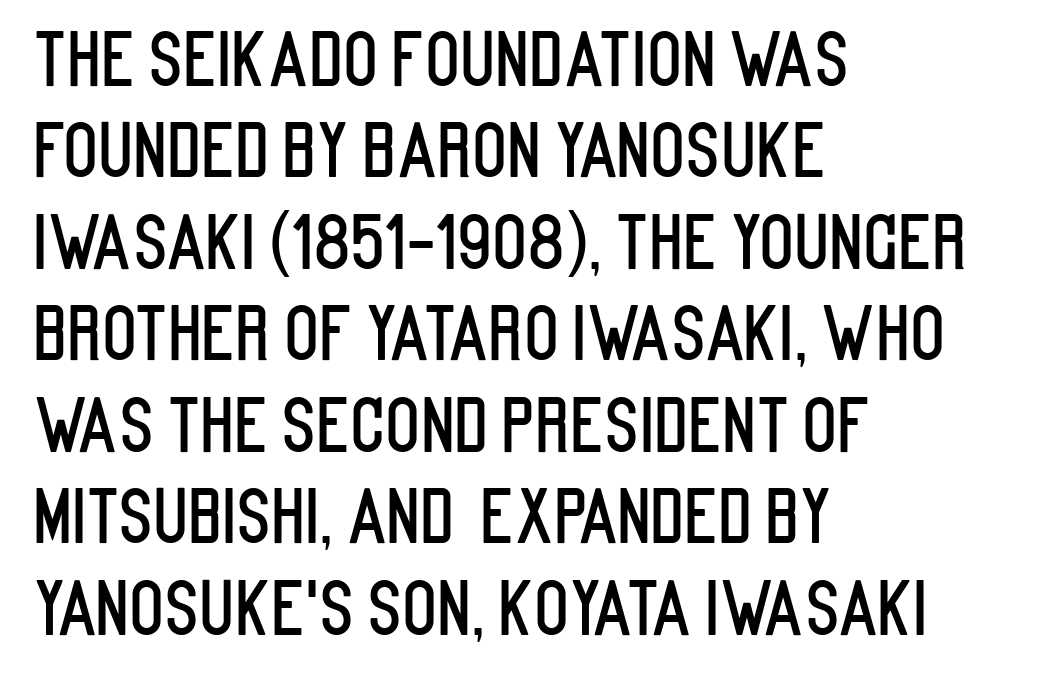
What's the leading like? Ordinary, nothing unusual. The characters display no serif detailing; their extremities are plain. Between one letter and the next there's only the usual sliver of space. You could not count columns in this text — the font is proportionally spaced.
